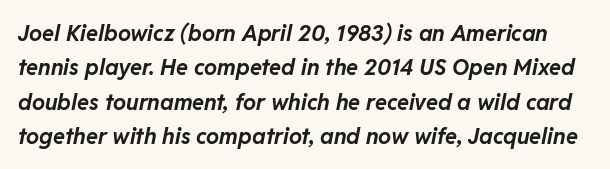
The image shows 22 px bold type, italic (leaning right); set normal line spacing (1.56x), normal letter spacing, not underlined.
